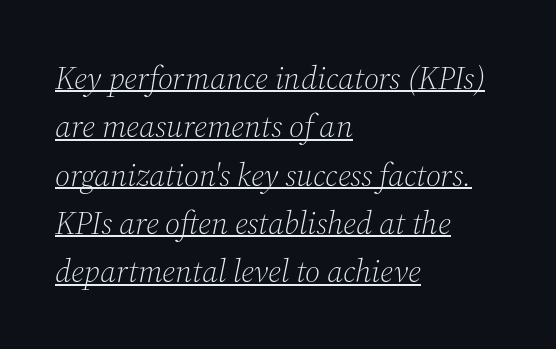
{"serif": "yes", "italic": "yes", "lean": "right", "slant_degrees": 12, "bold": "no", "weight": "light", "width": "normal", "stroke_contrast": "medium", "x_height": "medium", "monospaced": "no", "underline": "yes", "align": "left", "line_spacing": "normal", "line_spacing_ratio": 1.51, "letter_spacing": "normal", "letter_spacing_em": 0.0, "glyph_px": 32}
